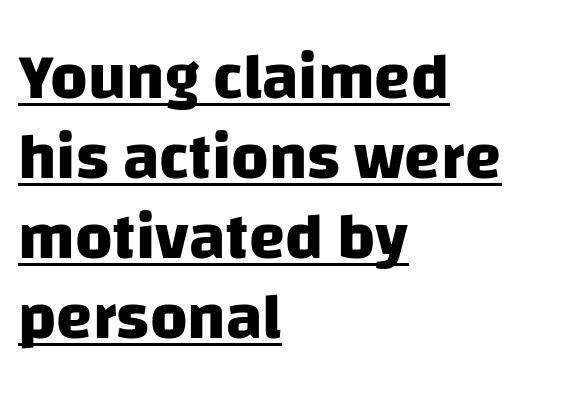
Q: Is the text bold? A: Yes.
Q: Is the typeface a serif or a sans-serif typeface? A: Sans-serif.
Q: Is the text underlined? A: Yes.
Q: How is the paragraph aligned? A: Left-aligned.
Q: Is the spacing between letters normal or unusually wide? A: Normal.
Q: Width (condensed, normal, or wide)? A: Normal.
Q: Stroke contrast? A: Low.
Q: x-height? A: Large.
Q: Monospaced? A: No.
